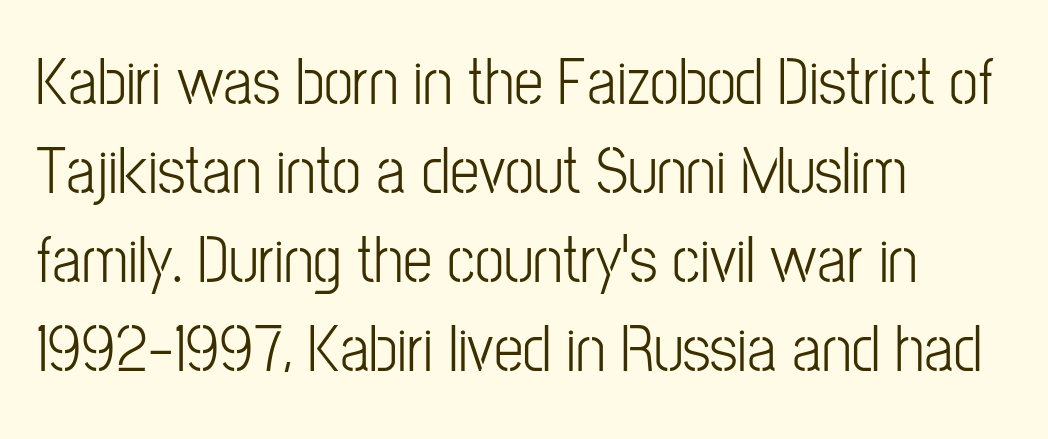
The image shows 66 px condensed sans-serif type, upright; set left-aligned, normal line spacing (1.35x), normal letter spacing, not underlined; low stroke contrast and a medium x-height.
